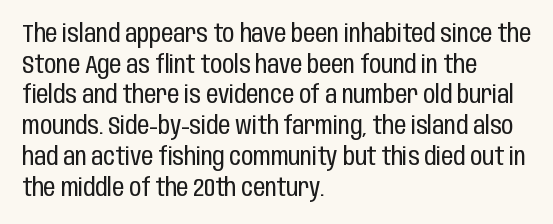
The image shows 24 px text type, upright; set left-aligned, normal line spacing (1.28x), normal letter spacing, not underlined.
